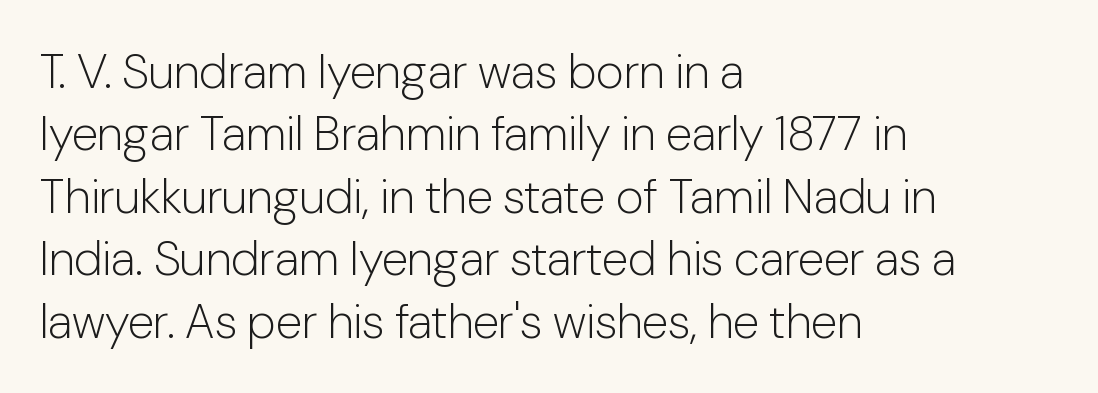
Q: Is the text bold? A: No.
Q: Is the text italic (slanted)? A: No, it is upright.
Q: Is the typeface a serif or a sans-serif typeface? A: Sans-serif.
Q: Is the text underlined? A: No.
Q: How is the paragraph aligned? A: Left-aligned.
Q: Is the spacing between letters normal or unusually wide? A: Normal.
Q: Is the spacing between lines tight, normal or loose? A: Normal.
Q: Width (condensed, normal, or wide)? A: Normal.
Q: Stroke contrast? A: Low.
Q: x-height? A: Medium.
Q: Monospaced? A: No.
